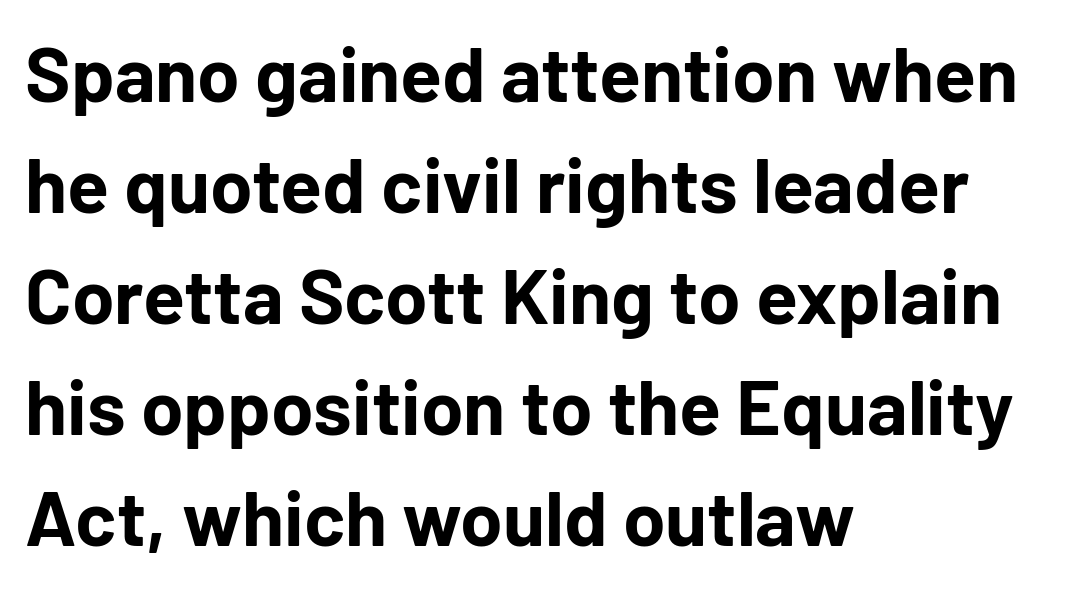
The image shows 77 px bold sans-serif type, upright; set left-aligned, normal line spacing (1.44x), normal letter spacing, not underlined; low stroke contrast and a medium x-height.
